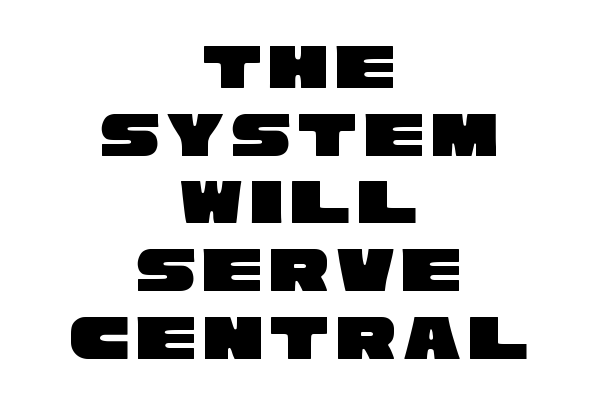
A typesetter would call this proportional, since set widths differ per character. The area under the type is left untouched. Horizontal alignment here is central, giving a formal, balanced look. Nothing sits at the stroke ends, so this counts as sans-serif.
